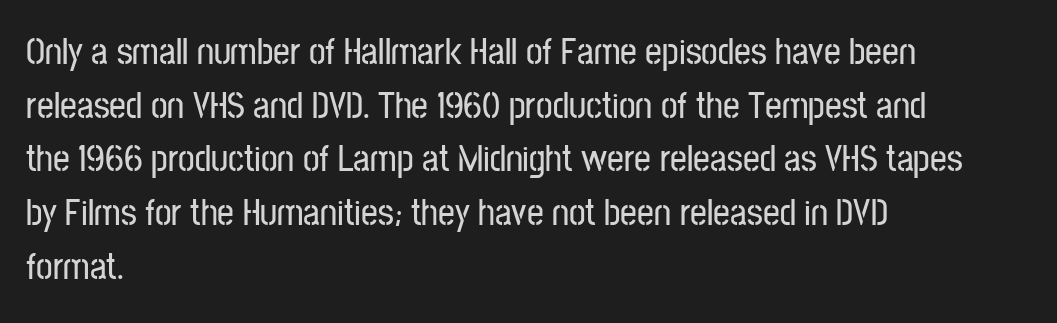
The image shows 37 px condensed sans-serif type, upright; set left-aligned, normal line spacing (1.45x), normal letter spacing, not underlined; low stroke contrast and a medium x-height.
